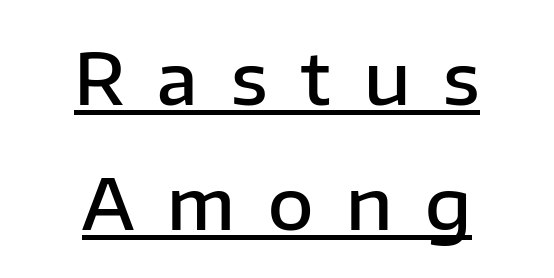
{"serif": "no", "italic": "no", "bold": "semi", "weight": "semibold", "width": "normal", "stroke_contrast": "low", "x_height": "medium", "monospaced": "no", "underline": "yes", "align": "center", "line_spacing_ratio": 1.78, "letter_spacing": "wide", "letter_spacing_em": 0.47, "glyph_px": 70}
